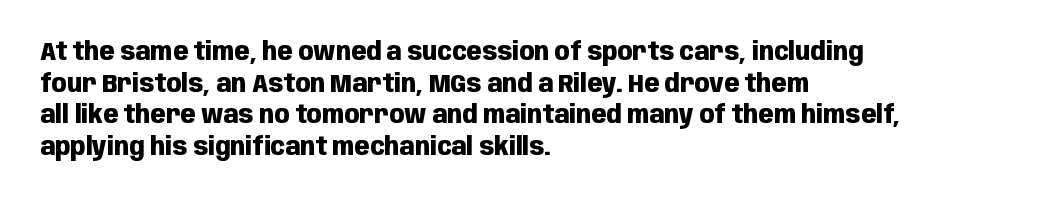
{"italic": "no", "bold": "yes", "underline": "no", "align": "left", "line_spacing": "normal", "line_spacing_ratio": 1.27, "letter_spacing": "normal", "letter_spacing_em": 0.0, "glyph_px": 25}
